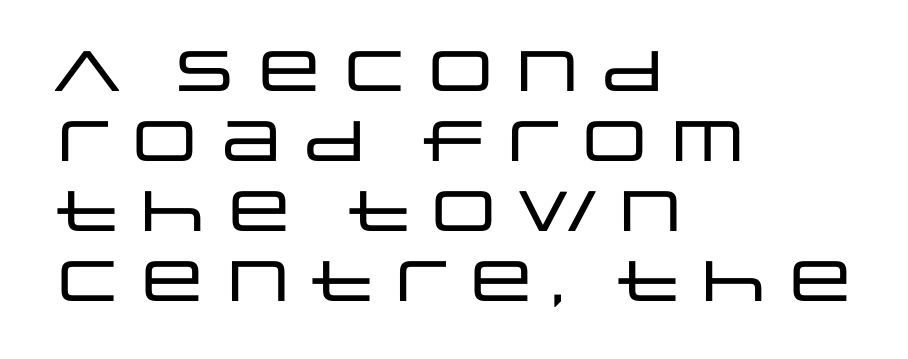
{"serif": "no", "italic": "no", "width": "wide", "stroke_contrast": "low", "x_height": "large", "monospaced": "no", "underline": "no", "align": "left", "line_spacing_ratio": 1.23, "letter_spacing": "normal", "letter_spacing_em": 0.0, "glyph_px": 57}
